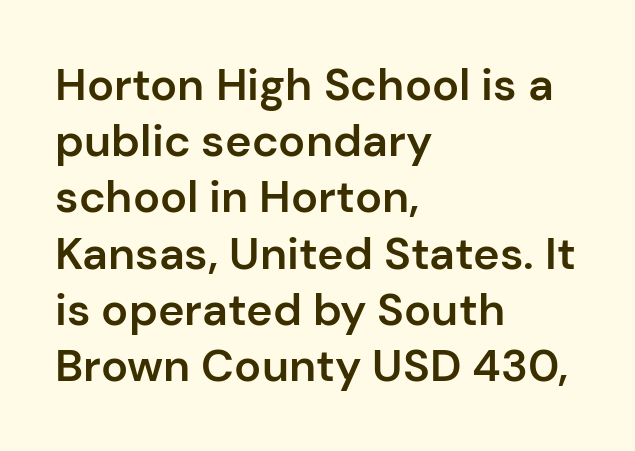
{"serif": "no", "italic": "no", "bold": "semi", "weight": "semibold", "width": "normal", "stroke_contrast": "low", "x_height": "medium", "monospaced": "no", "underline": "no", "align": "left", "line_spacing": "normal", "line_spacing_ratio": 1.25, "letter_spacing": "normal", "letter_spacing_em": 0.0, "glyph_px": 45}
